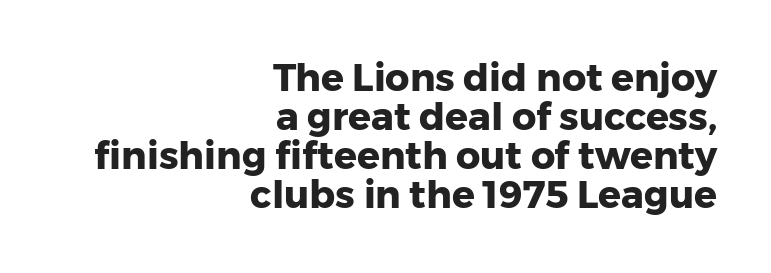
Do the characters align in a grid? No, the font is proportional. The typeface chosen for these lines omits serifs. Designer's note — italics off, roman on. A typesetter would call this leading minimal, almost set solid.
